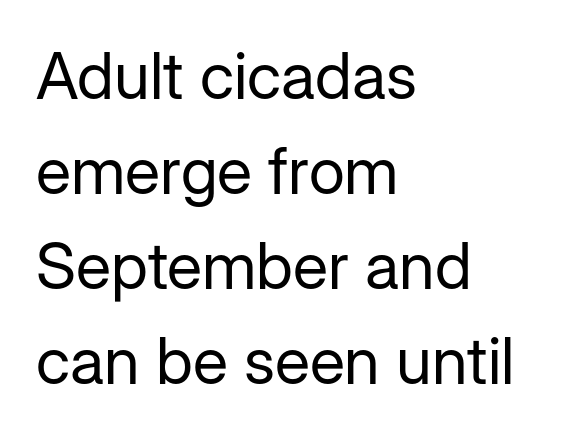
The image shows 65 px regular-weight sans-serif type, upright; set left-aligned, normal line spacing (1.46x), normal letter spacing, not underlined; low stroke contrast and a medium x-height.
